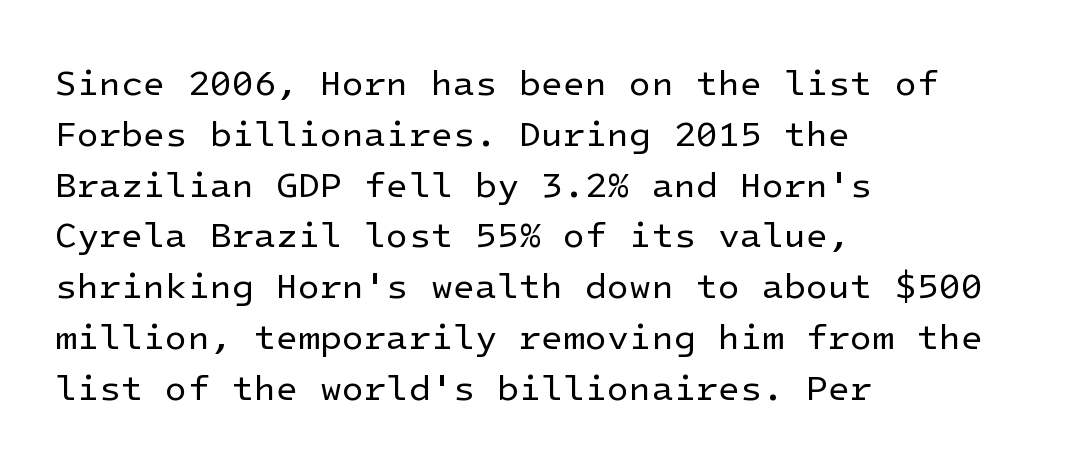
Q: Is the text bold? A: No.
Q: Is the text italic (slanted)? A: No, it is upright.
Q: Is the typeface a serif or a sans-serif typeface? A: Sans-serif.
Q: Is the text underlined? A: No.
Q: How is the paragraph aligned? A: Left-aligned.
Q: Is the spacing between letters normal or unusually wide? A: Normal.
Q: Is the spacing between lines tight, normal or loose? A: Normal.
Q: Width (condensed, normal, or wide)? A: Normal.
Q: Stroke contrast? A: Low.
Q: x-height? A: Medium.
